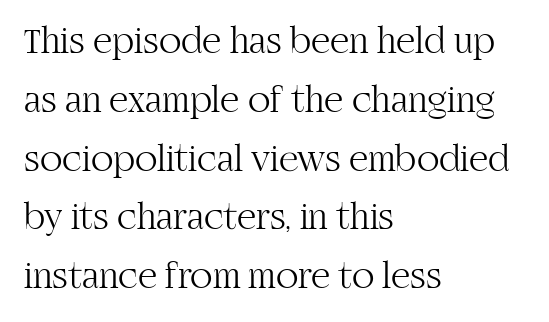
Q: Is the text bold? A: No.
Q: Is the text italic (slanted)? A: No, it is upright.
Q: Is the typeface a serif or a sans-serif typeface? A: Serif.
Q: Is the text underlined? A: No.
Q: How is the paragraph aligned? A: Left-aligned.
Q: Is the spacing between letters normal or unusually wide? A: Normal.
Q: Is the spacing between lines tight, normal or loose? A: Normal.
Q: Width (condensed, normal, or wide)? A: Normal.
Q: Stroke contrast? A: High.
Q: x-height? A: Large.
Q: Monospaced? A: No.
